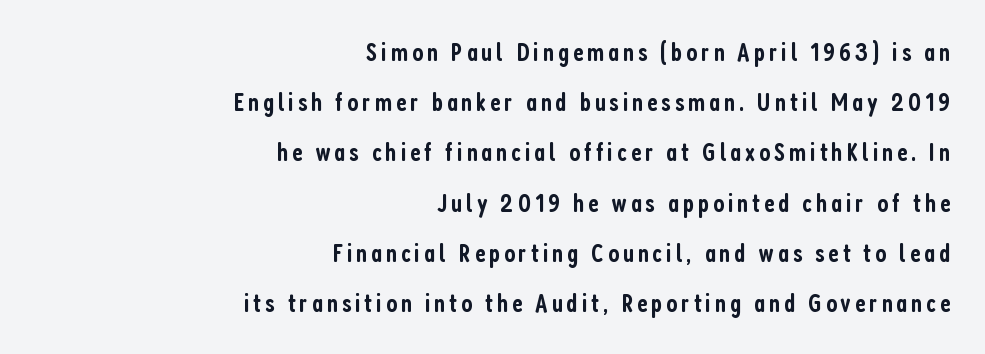
{"italic": "no", "bold": "semi", "underline": "no", "align": "right", "line_spacing": "loose", "line_spacing_ratio": 1.93, "glyph_px": 26}
